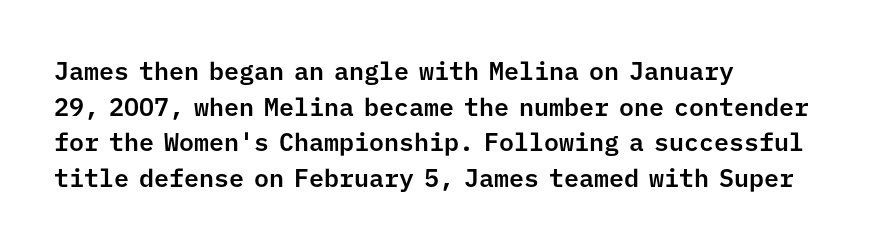
Glyph-to-glyph distance matches everyday printed text. The baseline area is clear. These lines are set flush left with a ragged right edge. Designer's note — italics off, roman on. The rendering uses a moderate line-height, typical for paragraphs.
